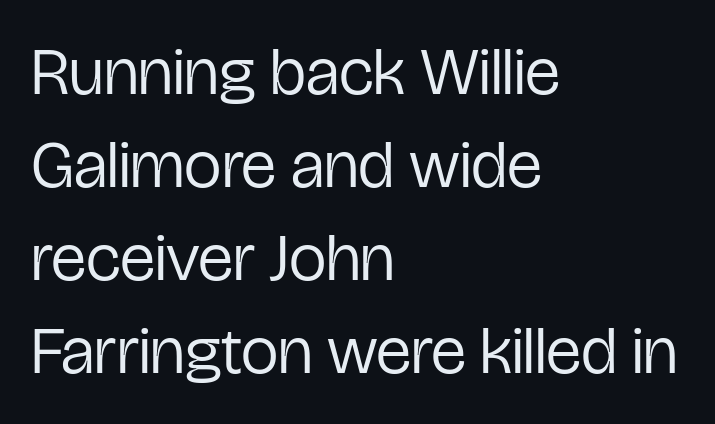
{"serif": "no", "italic": "no", "bold": "no", "weight": "regular", "width": "condensed", "stroke_contrast": "low", "x_height": "medium", "monospaced": "no", "underline": "no", "align": "left", "line_spacing": "normal", "line_spacing_ratio": 1.39, "letter_spacing": "normal", "letter_spacing_em": 0.0, "glyph_px": 67}
